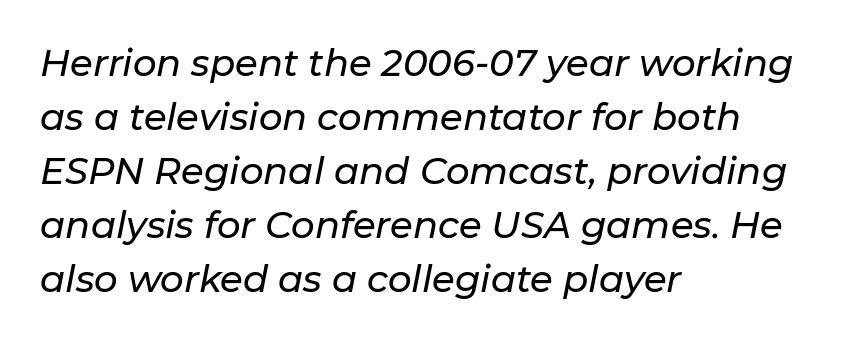
The image shows 37 px text type, italic (leaning right); set left-aligned, normal line spacing (1.46x), normal letter spacing, not underlined; low stroke contrast and a medium x-height.
